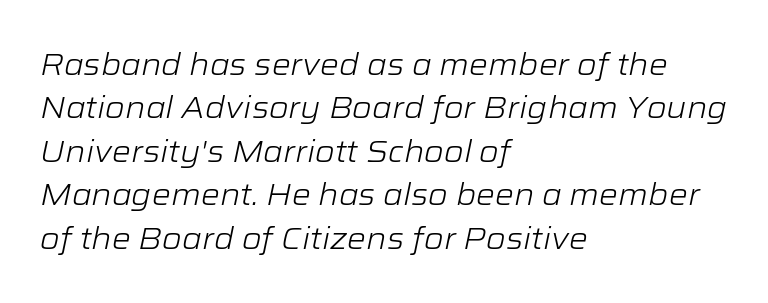
Descender tails drop into unmarked territory. Leftover space on each line is placed entirely after the last word. No heavy texture on the line: the type isn't bold. The line texture is even and compact thanks to regular tracking. Note the varied advance widths — an 'i' is clearly narrower than an 'm'.
